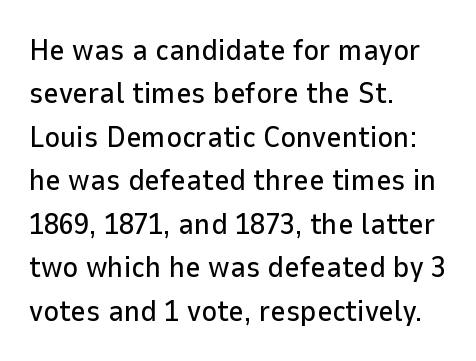
{"serif": "no", "italic": "no", "width": "normal", "stroke_contrast": "low", "x_height": "medium", "monospaced": "no", "underline": "no", "align": "left", "line_spacing": "normal", "line_spacing_ratio": 1.45, "letter_spacing": "normal", "letter_spacing_em": 0.0, "glyph_px": 30}
